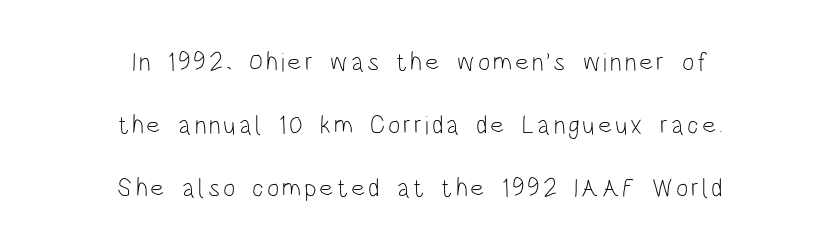
One glance says open: line gaps are wider than usual. The specimen omits any rule beneath the text block's lines. Short and long lines alike share a common midpoint. The strokes are not fattened; the text isn't bold. When letters stand straight like this, we call the style roman or upright.
